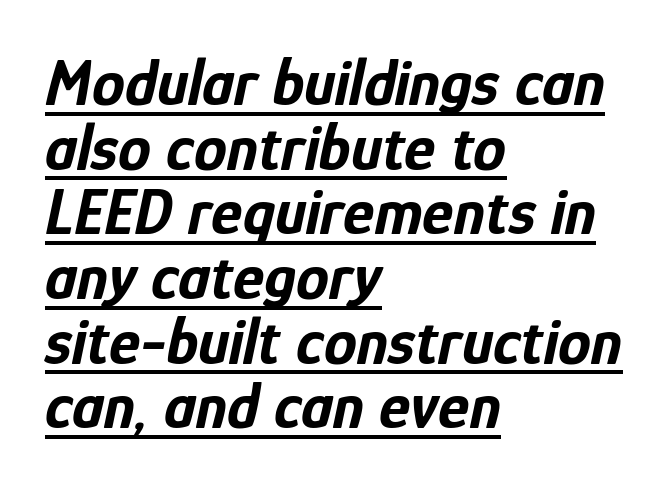
The image shows 66 px bold, condensed type, italic (leaning right); set left-aligned, tight line spacing (0.98x), normal letter spacing, underlined; low stroke contrast and a medium x-height.
